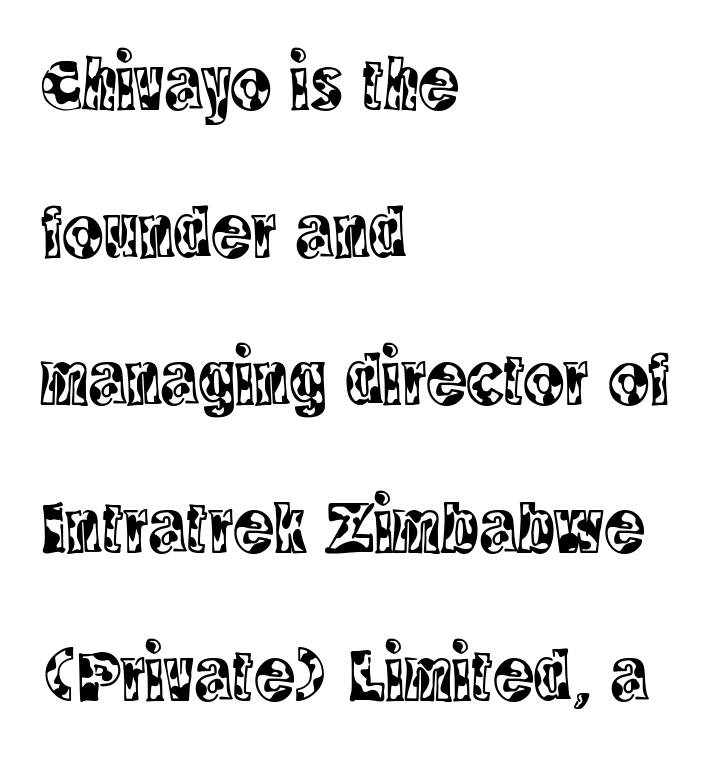
The image shows 75 px condensed serif type, upright; set left-aligned, loose line spacing (1.97x), normal letter spacing, not underlined; a large x-height.
